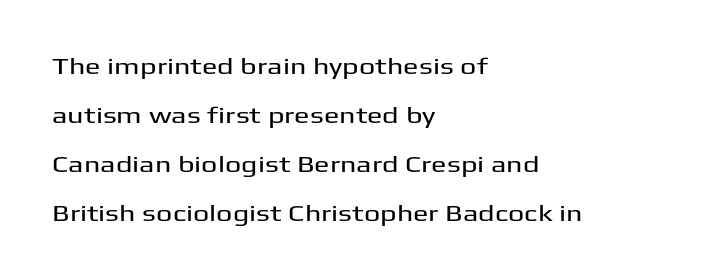
The image shows 23 px text type, upright; set left-aligned, loose line spacing (2.13x), normal letter spacing, not underlined.
